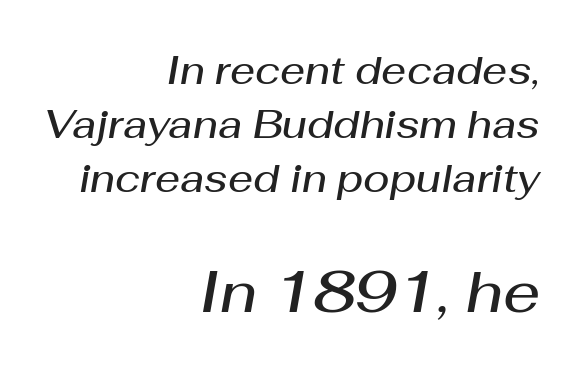
{"italic": "yes", "lean": "right", "slant_degrees": 10, "bold": "semi", "weight": "semibold", "width": "normal", "stroke_contrast": "medium", "x_height": "medium", "monospaced": "no", "underline": "no", "align": "right", "line_spacing": "normal", "line_spacing_ratio": 1.39, "letter_spacing": "normal", "letter_spacing_em": 0.0, "larger_block": "second", "size_ratio": 1.49, "glyph_px": 58}
